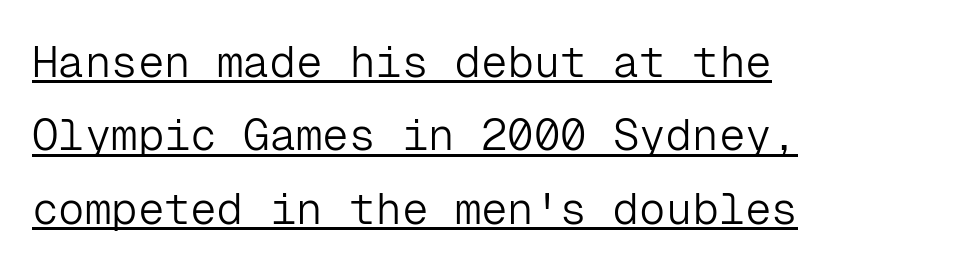
Does the type have serifs? No, each stem ends abruptly. Underline: present. The paragraph shown leans on its left margin. Think of a typewriter: that constant character pitch is what you see here. When letters stand straight like this, we call the style roman or upright. Is this a heavy cut? Hardly; it is regular or lighter.
